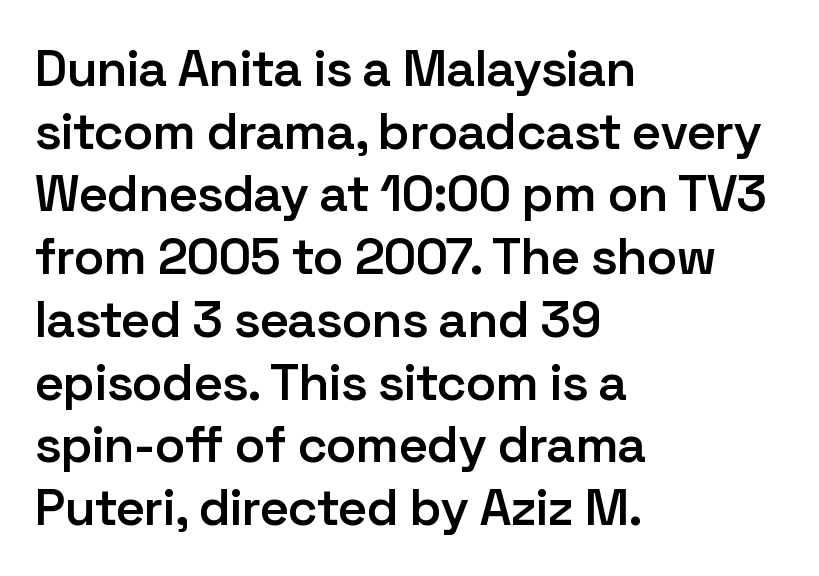
Q: Is the text bold? A: Semi-bold.
Q: Is the text italic (slanted)? A: No, it is upright.
Q: Is the typeface a serif or a sans-serif typeface? A: Sans-serif.
Q: Is the text underlined? A: No.
Q: How is the paragraph aligned? A: Left-aligned.
Q: Is the spacing between letters normal or unusually wide? A: Normal.
Q: Width (condensed, normal, or wide)? A: Normal.
Q: Stroke contrast? A: Low.
Q: x-height? A: Medium.
Q: Monospaced? A: No.
